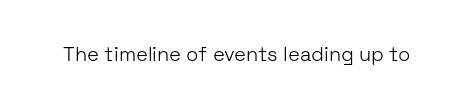
The image shows 20 px text type, upright; set normal letter spacing, not underlined.
